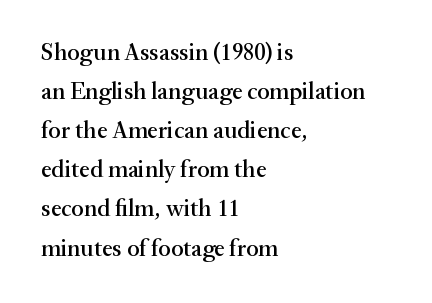
Each word holds together tightly as a unit, with standard inter-letter gaps. Designer's note — italics off, roman on. Horizontally, the lines are justified to the leading edge only. Lines of text with bare space underneath. The line-height multiplier appears to be the usual default.
